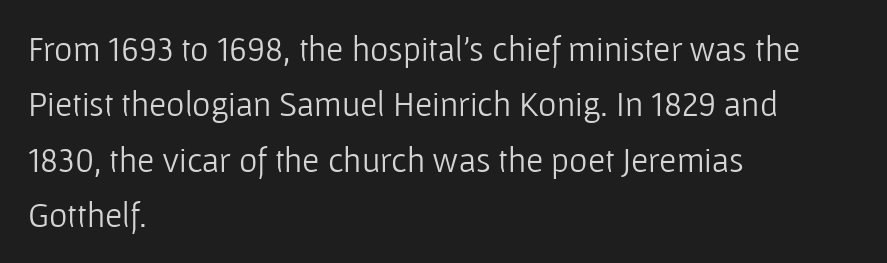
Q: Is the text bold? A: No.
Q: Is the text italic (slanted)? A: No, it is upright.
Q: Is the typeface a serif or a sans-serif typeface? A: Sans-serif.
Q: Is the text underlined? A: No.
Q: How is the paragraph aligned? A: Left-aligned.
Q: Is the spacing between letters normal or unusually wide? A: Normal.
Q: Is the spacing between lines tight, normal or loose? A: Normal.
Q: Width (condensed, normal, or wide)? A: Normal.
Q: Stroke contrast? A: Low.
Q: x-height? A: Medium.
Q: Monospaced? A: No.
